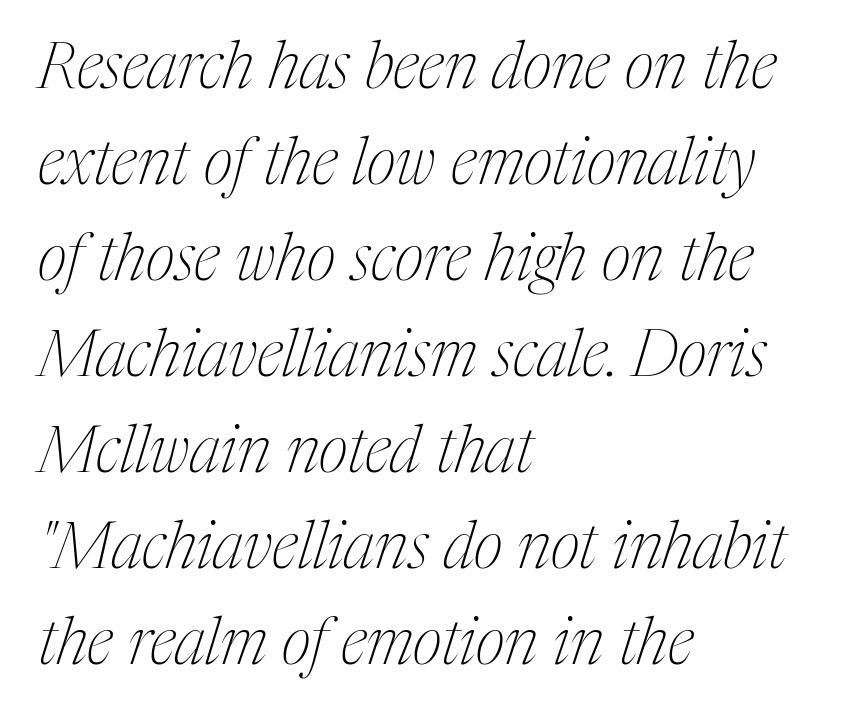
Is this a heavy cut? Hardly; it is regular or lighter. Here the designer chose a conventional face with non-uniform glyph widths. The face used here has a pronounced slope to its letters. Check where the strokes stop: tiny serifs finish them off. Words float on clear page, feet unadorned. The face used here is rendered with its standard letterfit.
